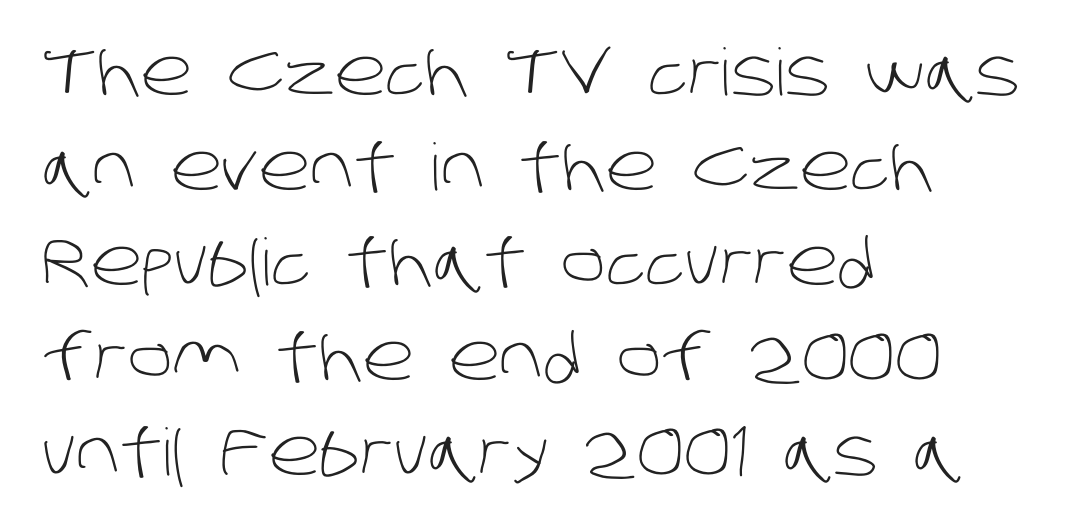
The image shows 65 px light sans-serif type; set left-aligned, normal line spacing (1.46x), normal letter spacing, not underlined; low stroke contrast and a large x-height.
